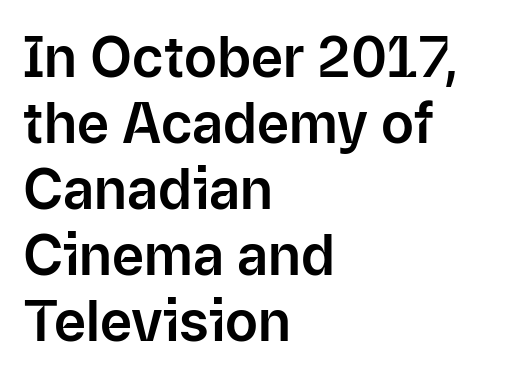
{"serif": "no", "italic": "no", "width": "normal", "stroke_contrast": "low", "x_height": "medium", "monospaced": "no", "underline": "no", "align": "left", "line_spacing_ratio": 1.2, "letter_spacing": "normal", "letter_spacing_em": 0.0, "glyph_px": 55}
